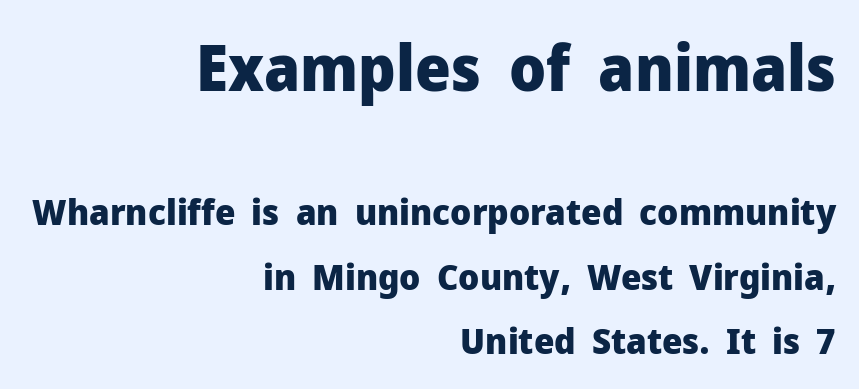
{"serif": "no", "italic": "no", "bold": "yes", "weight": "heavy", "width": "normal", "stroke_contrast": "low", "x_height": "medium", "monospaced": "no", "underline": "no", "align": "right", "line_spacing_ratio": 1.79, "letter_spacing": "normal", "letter_spacing_em": 0.0, "larger_block": "first", "size_ratio": 1.75, "glyph_px": 63}
